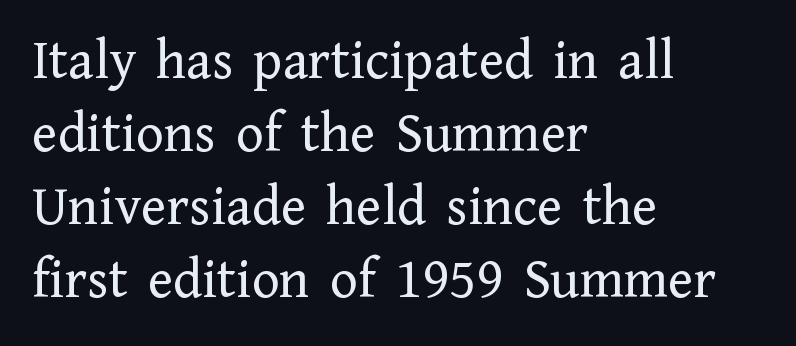
{"serif": "yes", "italic": "no", "bold": "no", "weight": "regular", "width": "normal", "stroke_contrast": "low", "x_height": "medium", "monospaced": "no", "underline": "no", "align": "left", "line_spacing": "normal", "line_spacing_ratio": 1.26, "letter_spacing": "normal", "letter_spacing_em": 0.0, "glyph_px": 58}
